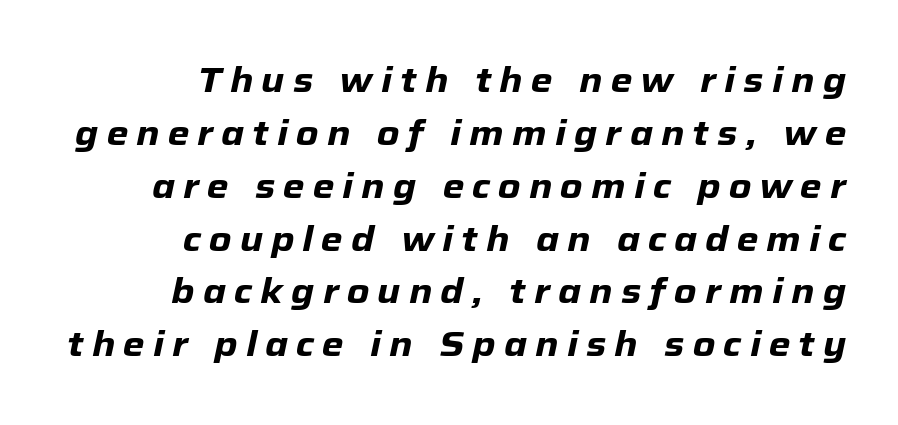
Honestly, there is no underline to notice here at all. A student would call this right alignment; a typographer would say flush right, rag left. Reading down the column, the eye jumps a familiar distance to each next line. Caption: expanded tracking, letters set apart. There's an unmistakable incline to the writing here. Looks like regular typesetting: each glyph gets only the width it needs.
